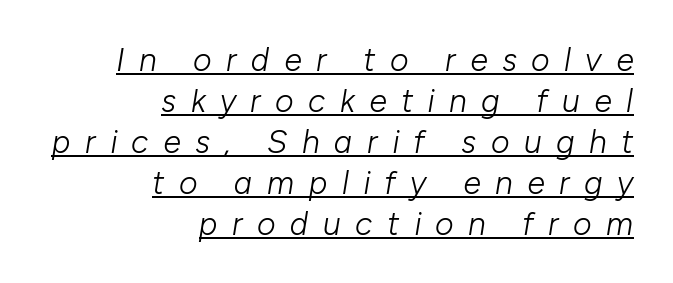
Q: Is the text bold? A: No.
Q: Is the text italic (slanted)? A: Yes, it leans right by about 10 degrees.
Q: Is the text underlined? A: Yes.
Q: How is the paragraph aligned? A: Right-aligned.
Q: Is the spacing between letters normal or unusually wide? A: Unusually wide.
Q: Is the spacing between lines tight, normal or loose? A: Normal.
Q: Width (condensed, normal, or wide)? A: Normal.
Q: Stroke contrast? A: Low.
Q: x-height? A: Medium.
Q: Monospaced? A: No.
